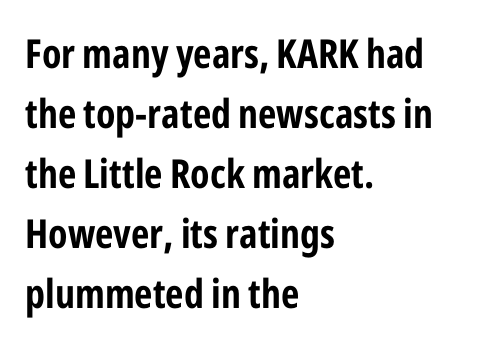
Unlike italic type, these characters show no tilt at all. The leading is moderate, giving the passage an even texture. The letters carry no serifs — their stems end cleanly without finishing strokes. Casual observation: everything's shoved over to the left.
